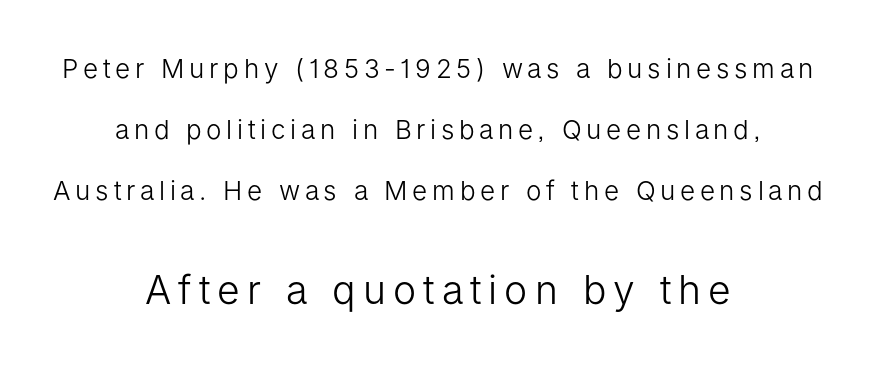
{"serif": "no", "italic": "no", "bold": "no", "weight": "light", "width": "normal", "stroke_contrast": "low", "x_height": "medium", "monospaced": "no", "underline": "no", "align": "center", "line_spacing": "loose", "line_spacing_ratio": 2.34, "larger_block": "second", "size_ratio": 1.5, "glyph_px": 39}
